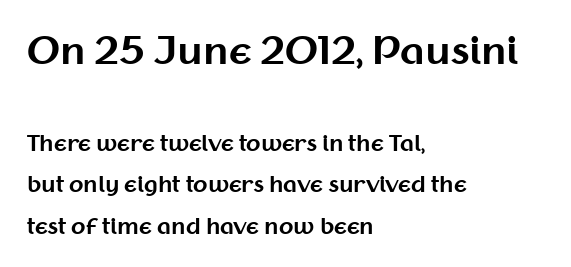
Top chunk: large. Bottom chunk: small. The letterforms sit shoulder to shoulder at normal distance. Serifs: no, the terminals of the letterforms are clean. Notice how thick the strokes are: this is what a full bold looks like. A classic flush-left, rag-right setting is used for this passage. These lines are rendered in a variable-pitch font.
